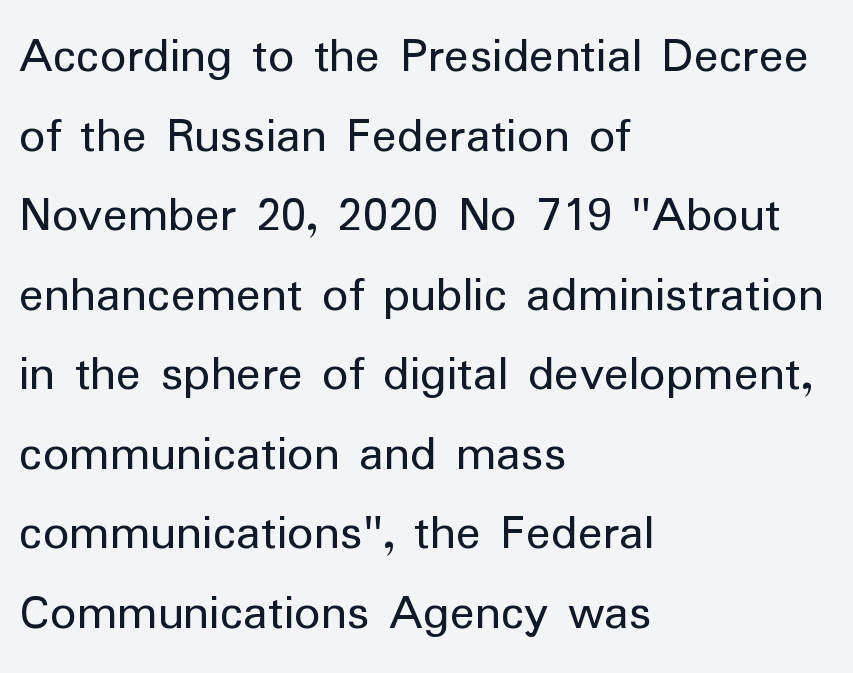
{"serif": "no", "italic": "no", "bold": "no", "weight": "regular", "width": "normal", "stroke_contrast": "low", "x_height": "medium", "monospaced": "no", "underline": "no", "align": "left", "line_spacing": "normal", "line_spacing_ratio": 1.53, "letter_spacing": "normal", "letter_spacing_em": 0.0, "glyph_px": 52}
